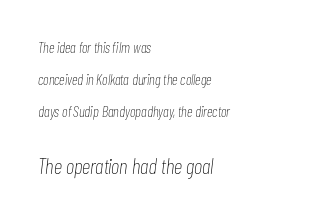
Nothing unusual about the tracking: characters are spaced as the font intends. Each stroke keeps to a modest, everyday thickness or less. The text carries the slant typical of an italic or oblique font. Lines of text with bare space underneath. Quick note: interline space is abundant.
